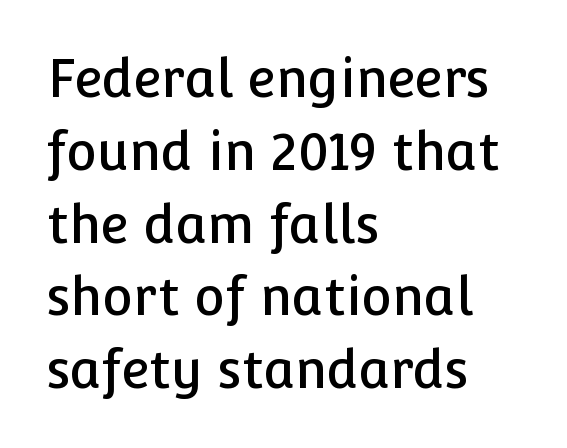
Q: Is the text italic (slanted)? A: No, it is upright.
Q: Is the typeface a serif or a sans-serif typeface? A: Sans-serif.
Q: Is the text underlined? A: No.
Q: How is the paragraph aligned? A: Left-aligned.
Q: Is the spacing between letters normal or unusually wide? A: Normal.
Q: Is the spacing between lines tight, normal or loose? A: Normal.
Q: Width (condensed, normal, or wide)? A: Normal.
Q: Stroke contrast? A: Low.
Q: x-height? A: Medium.
Q: Monospaced? A: No.
